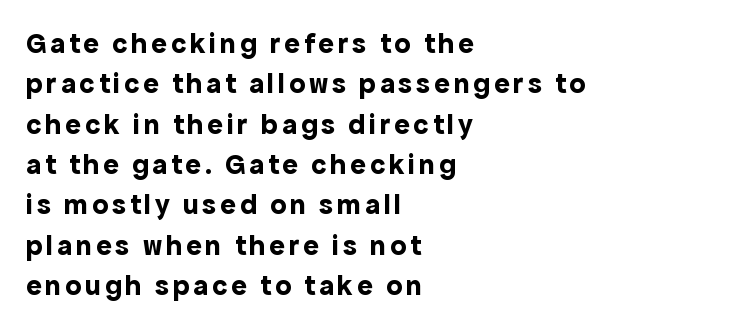
Q: Is the text bold? A: Yes.
Q: Is the text italic (slanted)? A: No, it is upright.
Q: Is the typeface a serif or a sans-serif typeface? A: Sans-serif.
Q: Is the text underlined? A: No.
Q: How is the paragraph aligned? A: Left-aligned.
Q: Is the spacing between lines tight, normal or loose? A: Normal.
Q: Width (condensed, normal, or wide)? A: Normal.
Q: x-height? A: Medium.
Q: Monospaced? A: No.
